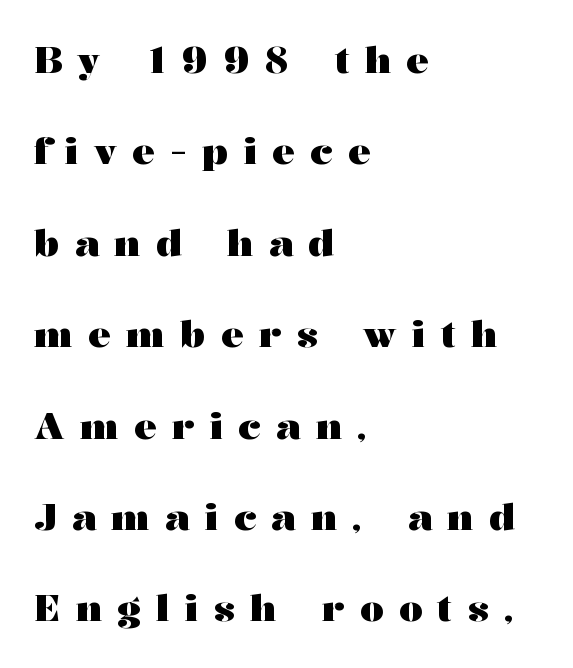
The image shows 37 px heavy, wide serif type, upright; set left-aligned, loose line spacing (2.47x), unusually wide letter spacing (+0.42 em), not underlined; medium stroke contrast and a medium x-height.
